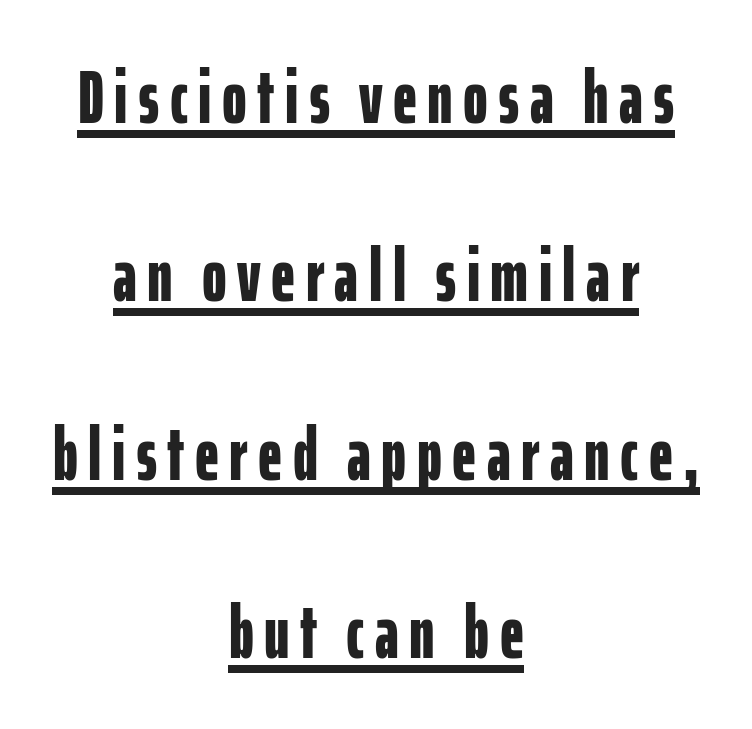
{"serif": "no", "italic": "no", "bold": "yes", "weight": "bold", "width": "condensed", "stroke_contrast": "low", "x_height": "medium", "monospaced": "no", "underline": "yes", "align": "center", "line_spacing": "loose", "line_spacing_ratio": 2.38, "glyph_px": 75}
